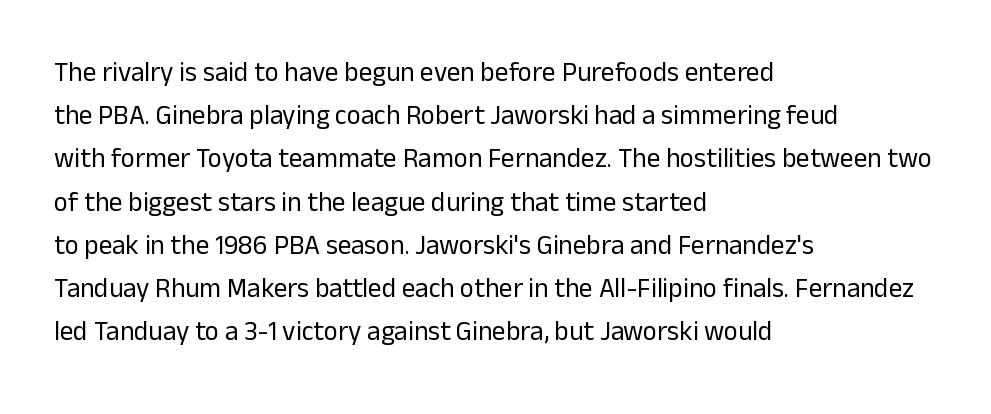
{"italic": "no", "bold": "no", "underline": "no", "align": "left", "line_spacing": "normal", "line_spacing_ratio": 1.6, "letter_spacing": "normal", "letter_spacing_em": 0.0, "glyph_px": 27}
